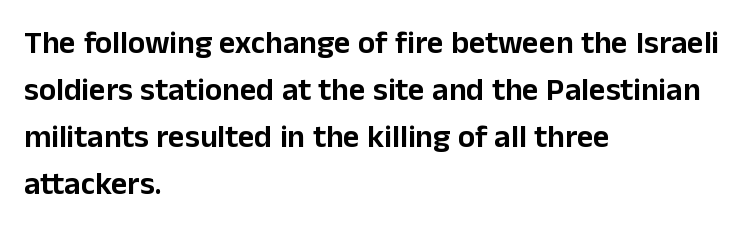
Each word holds together tightly as a unit, with standard inter-letter gaps. Nope, not italic — everything's standing straight. Lines of text with bare space underneath. A typesetter would call this leading conventional body-copy spacing. Stroke terminals: plain, sans-serif. Where is the straight margin? On the left.
